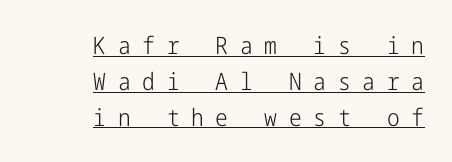
Q: Is the text bold? A: No.
Q: Is the text italic (slanted)? A: No, it is upright.
Q: Is the text underlined? A: Yes.
Q: How is the paragraph aligned? A: Right-aligned.
Q: Is the spacing between letters normal or unusually wide? A: Unusually wide.
Q: Is the spacing between lines tight, normal or loose? A: Normal.
